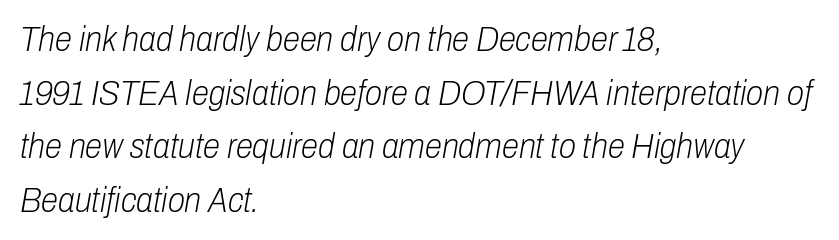
Left-aligned paragraph, ragged on the right. Baseline-to-baseline distance is the conventional proportion of letter height. The font is comparable to plain body text, perhaps lighter. Character widths vary here, with narrow letters taking less room than wide ones. Slanted lettering throughout. Unmarked baselines from the first word to the last.
